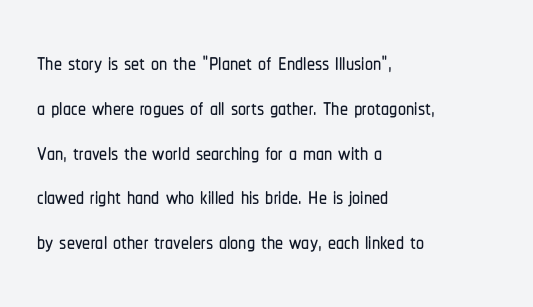
Q: Is the text italic (slanted)? A: No, it is upright.
Q: Is the typeface a serif or a sans-serif typeface? A: Sans-serif.
Q: Is the text underlined? A: No.
Q: How is the paragraph aligned? A: Left-aligned.
Q: Is the spacing between letters normal or unusually wide? A: Normal.
Q: Is the spacing between lines tight, normal or loose? A: Normal.
Q: Width (condensed, normal, or wide)? A: Condensed.
Q: Stroke contrast? A: Low.
Q: x-height? A: Medium.
Q: Monospaced? A: No.
